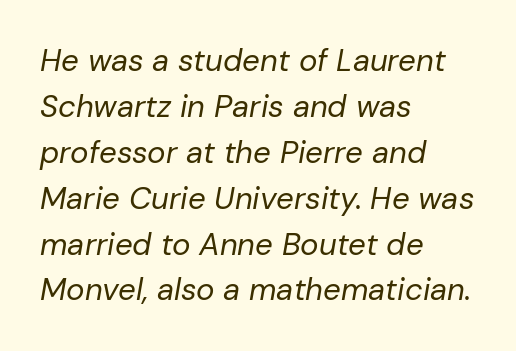
The horizontal fit of the characters is conventional and even. This is oblique type, the kind used for emphasis or titles. Is the stroke heavy? The answer is a plain regular-or-lighter. Do the characters align in a grid? No, the font is proportional. Lines of text with bare space underneath. Vertically, the passage feels balanced, rows spaced as you'd expect.
